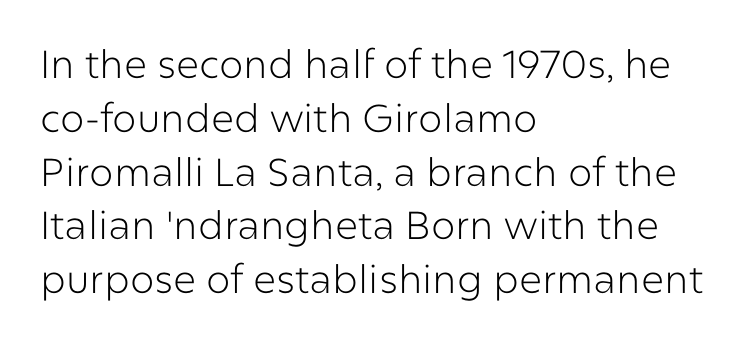
Tracking here is standard; glyphs follow each other at the usual distance. Bold? No — there's no thickening of the strokes. The gap between lines stays unmarked. These lines are rendered in a variable-pitch font.
